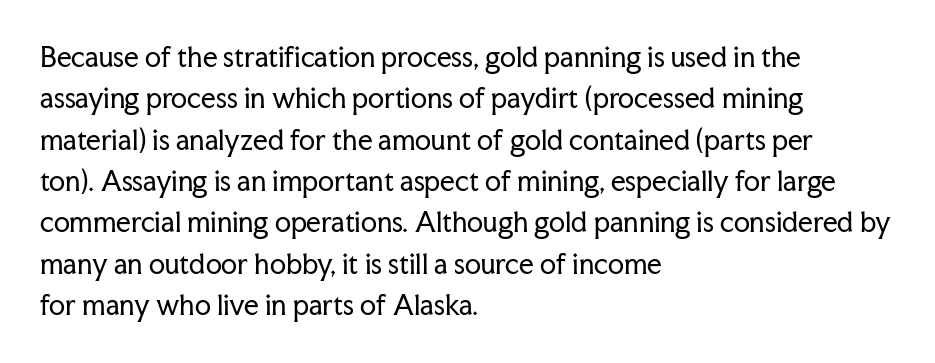
The image shows 26 px text type, upright; set left-aligned, normal line spacing (1.59x), normal letter spacing, not underlined.
